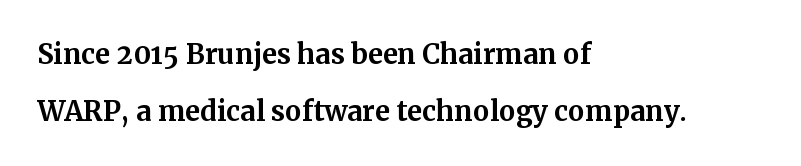
Q: Is the text bold? A: Yes.
Q: Is the text italic (slanted)? A: No, it is upright.
Q: Is the text underlined? A: No.
Q: How is the paragraph aligned? A: Left-aligned.
Q: Is the spacing between letters normal or unusually wide? A: Normal.
Q: Is the spacing between lines tight, normal or loose? A: Loose.
